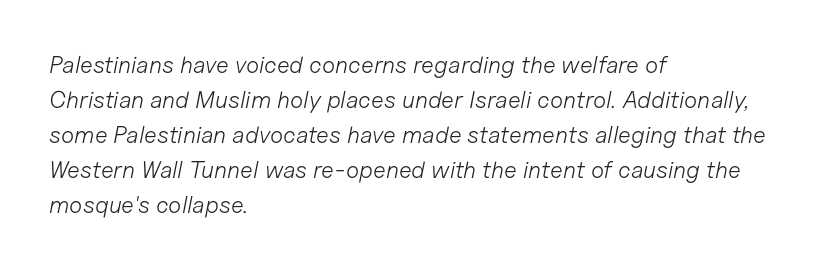
{"italic": "yes", "lean": "right", "slant_degrees": 11, "bold": "no", "underline": "no", "align": "left", "line_spacing": "normal", "line_spacing_ratio": 1.46, "letter_spacing": "normal", "letter_spacing_em": 0.0, "glyph_px": 24}
